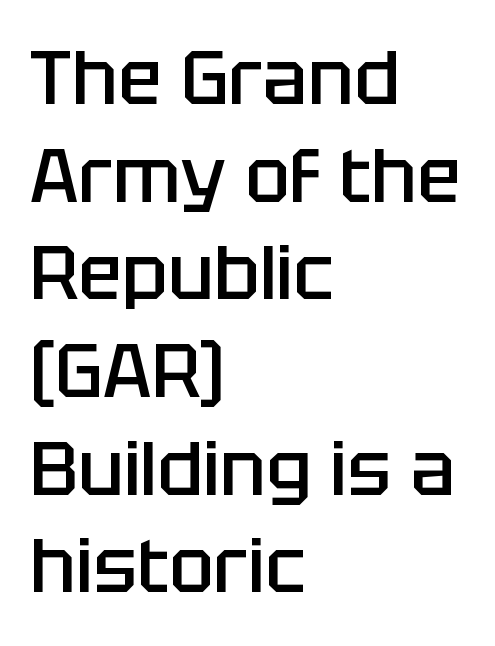
Q: Is the text bold? A: Semi-bold.
Q: Is the text italic (slanted)? A: No, it is upright.
Q: Is the typeface a serif or a sans-serif typeface? A: Sans-serif.
Q: Is the text underlined? A: No.
Q: How is the paragraph aligned? A: Left-aligned.
Q: Is the spacing between letters normal or unusually wide? A: Normal.
Q: Is the spacing between lines tight, normal or loose? A: Normal.
Q: Width (condensed, normal, or wide)? A: Normal.
Q: Stroke contrast? A: Low.
Q: x-height? A: Large.
Q: Monospaced? A: No.
